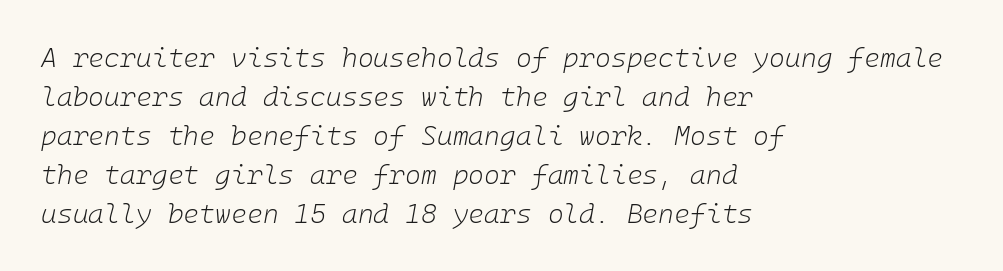
Q: Is the text bold? A: No.
Q: Is the text italic (slanted)? A: Yes, it leans right by about 10 degrees.
Q: Is the text underlined? A: No.
Q: How is the paragraph aligned? A: Left-aligned.
Q: Is the spacing between letters normal or unusually wide? A: Normal.
Q: Is the spacing between lines tight, normal or loose? A: Normal.
